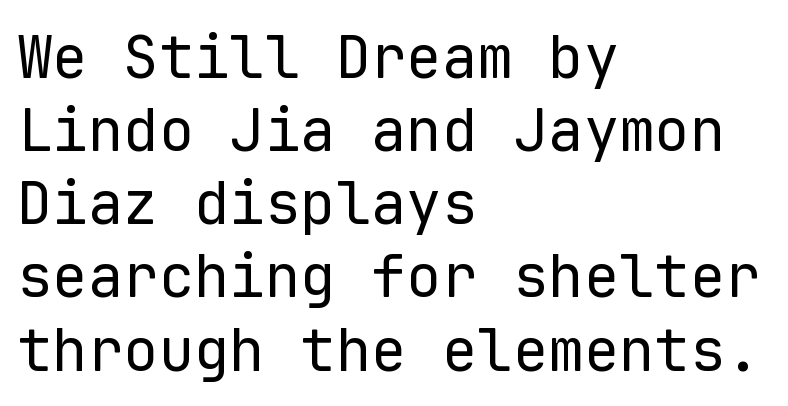
No heavy texture on the line: the type isn't bold. Tall strokes in this sample are plumb rather than angled. A typesetter would call this zero additional tracking. The space directly below the letters is spotless. The face used here is monospaced, like something from a code editor. Typeset ragged right — the left edge is the straight one.
